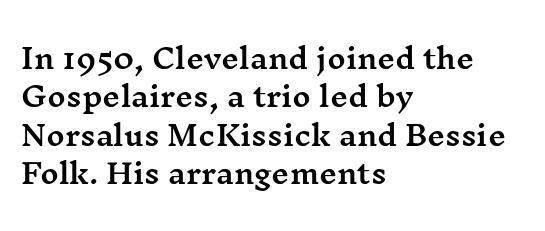
{"serif": "yes", "italic": "no", "width": "wide", "stroke_contrast": "medium", "x_height": "medium", "monospaced": "no", "underline": "no", "align": "left", "line_spacing": "normal", "line_spacing_ratio": 1.37, "letter_spacing": "normal", "letter_spacing_em": 0.0, "glyph_px": 28}
